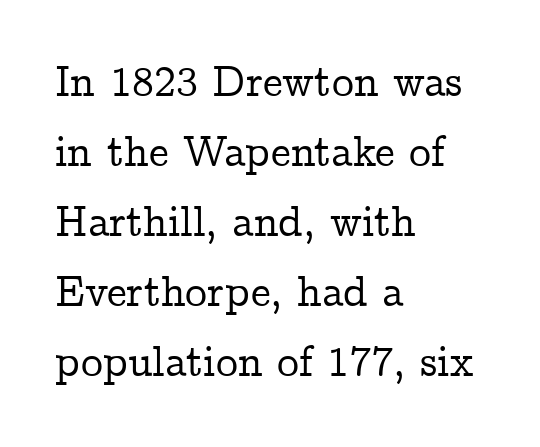
The image shows 44 px serif type, upright; set left-aligned, normal line spacing (1.59x), normal letter spacing, not underlined; low stroke contrast and a medium x-height.
